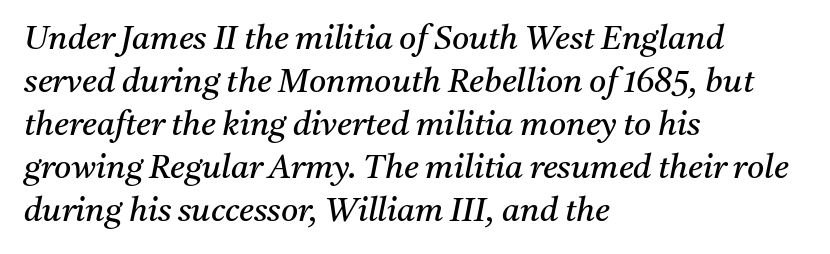
Q: Is the text bold? A: No.
Q: Is the text italic (slanted)? A: Yes, it leans right by about 11 degrees.
Q: Is the typeface a serif or a sans-serif typeface? A: Serif.
Q: Is the text underlined? A: No.
Q: How is the paragraph aligned? A: Left-aligned.
Q: Is the spacing between letters normal or unusually wide? A: Normal.
Q: Is the spacing between lines tight, normal or loose? A: Normal.
Q: Width (condensed, normal, or wide)? A: Normal.
Q: Stroke contrast? A: Medium.
Q: x-height? A: Medium.
Q: Monospaced? A: No.
